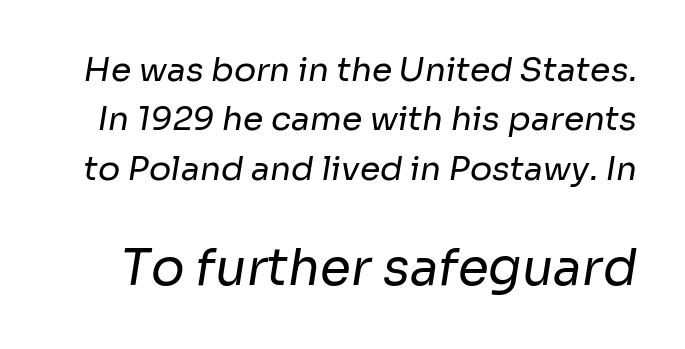
Q: Is the text bold? A: No.
Q: Is the typeface a serif or a sans-serif typeface? A: Sans-serif.
Q: Is the text underlined? A: No.
Q: Is the spacing between letters normal or unusually wide? A: Normal.
Q: Is the spacing between lines tight, normal or loose? A: Normal.
Q: Which block of text is set in a larger size, the first (top) or the second (bottom)? A: The second (bottom) one.
Q: Width (condensed, normal, or wide)? A: Normal.
Q: Stroke contrast? A: Low.
Q: x-height? A: Medium.
Q: Monospaced? A: No.
